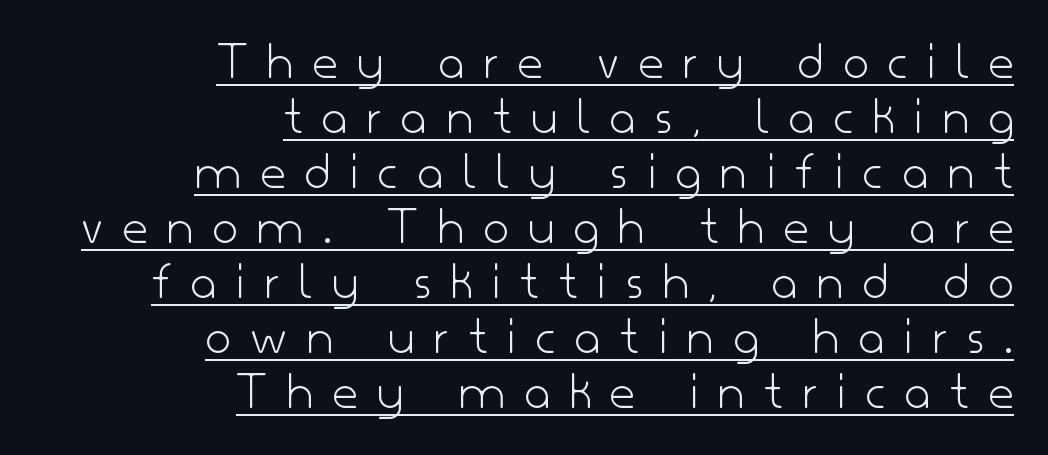
Q: Is the text bold? A: No.
Q: Is the text italic (slanted)? A: No, it is upright.
Q: Is the typeface a serif or a sans-serif typeface? A: Sans-serif.
Q: Is the text underlined? A: Yes.
Q: How is the paragraph aligned? A: Right-aligned.
Q: Is the spacing between letters normal or unusually wide? A: Unusually wide.
Q: Is the spacing between lines tight, normal or loose? A: Tight.
Q: Width (condensed, normal, or wide)? A: Normal.
Q: Stroke contrast? A: Low.
Q: x-height? A: Small.
Q: Monospaced? A: No.
